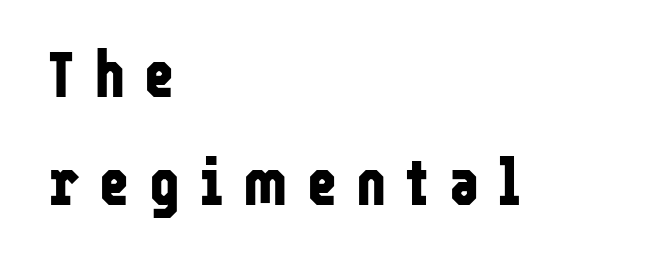
Q: Is the text bold? A: Yes.
Q: Is the text italic (slanted)? A: No, it is upright.
Q: Is the typeface a serif or a sans-serif typeface? A: Sans-serif.
Q: Is the text underlined? A: No.
Q: How is the paragraph aligned? A: Left-aligned.
Q: Is the spacing between letters normal or unusually wide? A: Unusually wide.
Q: Is the spacing between lines tight, normal or loose? A: Normal.
Q: Width (condensed, normal, or wide)? A: Condensed.
Q: Stroke contrast? A: Low.
Q: x-height? A: Medium.
Q: Monospaced? A: No.
